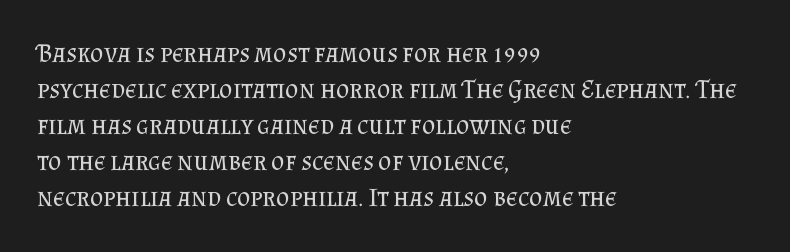
{"italic": "no", "bold": "no", "underline": "no", "align": "left", "line_spacing": "normal", "line_spacing_ratio": 1.38, "letter_spacing": "normal", "letter_spacing_em": 0.0, "glyph_px": 26}
